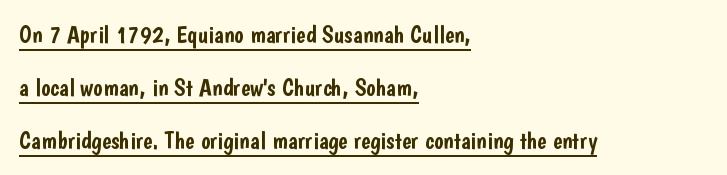
Q: Is the text italic (slanted)? A: No, it is upright.
Q: Is the text underlined? A: Yes.
Q: How is the paragraph aligned? A: Left-aligned.
Q: Is the spacing between letters normal or unusually wide? A: Normal.
Q: Is the spacing between lines tight, normal or loose? A: Loose.
